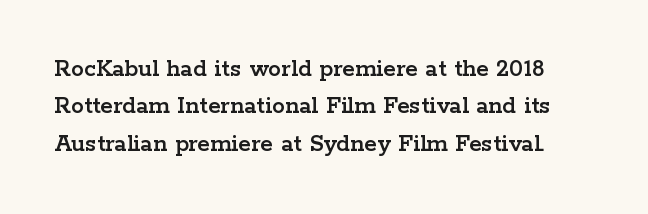
{"italic": "no", "underline": "no", "line_spacing": "normal", "line_spacing_ratio": 1.44, "letter_spacing": "normal", "letter_spacing_em": 0.0, "glyph_px": 26}
